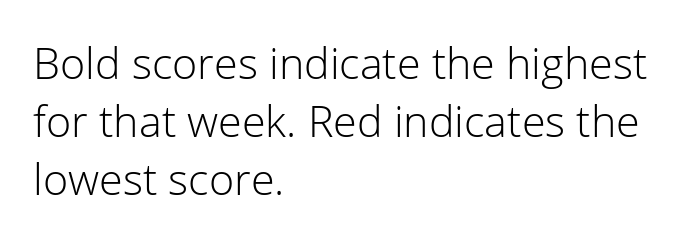
The image shows 43 px light sans-serif type, upright; set left-aligned, normal line spacing (1.35x), normal letter spacing, not underlined; low stroke contrast and a medium x-height.
